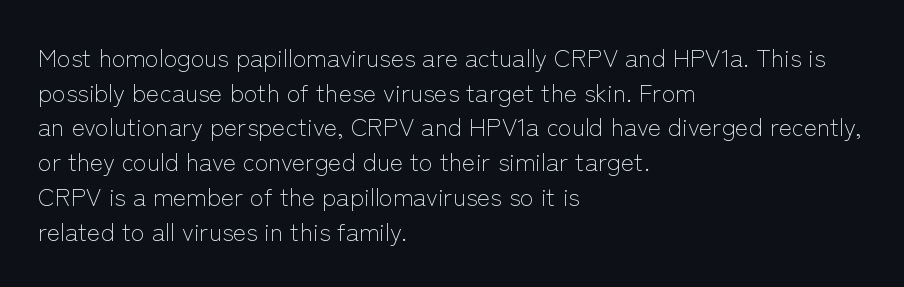
Q: Is the text bold? A: No.
Q: Is the text italic (slanted)? A: No, it is upright.
Q: Is the text underlined? A: No.
Q: How is the paragraph aligned? A: Left-aligned.
Q: Is the spacing between letters normal or unusually wide? A: Normal.
Q: Is the spacing between lines tight, normal or loose? A: Normal.
